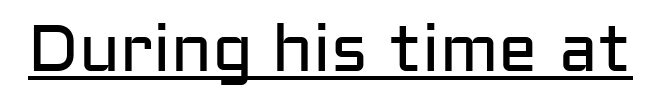
{"serif": "no", "italic": "no", "bold": "no", "weight": "regular", "width": "normal", "stroke_contrast": "low", "x_height": "medium", "monospaced": "no", "underline": "yes", "letter_spacing": "normal", "letter_spacing_em": 0.0, "glyph_px": 66}
